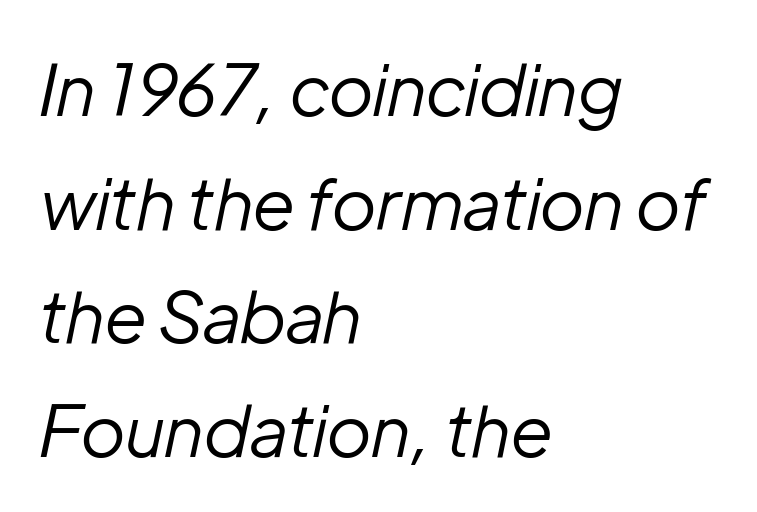
Q: Is the text bold? A: No.
Q: Is the text italic (slanted)? A: Yes, it leans right by about 12 degrees.
Q: Is the text underlined? A: No.
Q: How is the paragraph aligned? A: Left-aligned.
Q: Is the spacing between letters normal or unusually wide? A: Normal.
Q: Is the spacing between lines tight, normal or loose? A: Normal.
Q: Width (condensed, normal, or wide)? A: Normal.
Q: Stroke contrast? A: Low.
Q: x-height? A: Medium.
Q: Monospaced? A: No.
